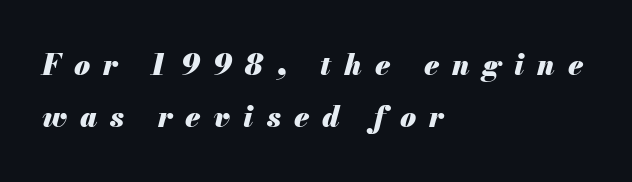
Rendered with sloped, italic letterforms. These lines are rendered in a variable-pitch font. The typesetter chose a ragged-right arrangement here. Letters rest on an invisible, unmarked baseline. Does extra space separate the letters? Yes, quite a lot of it. Does the weight exceed regular? Yes, all the way to bold.
